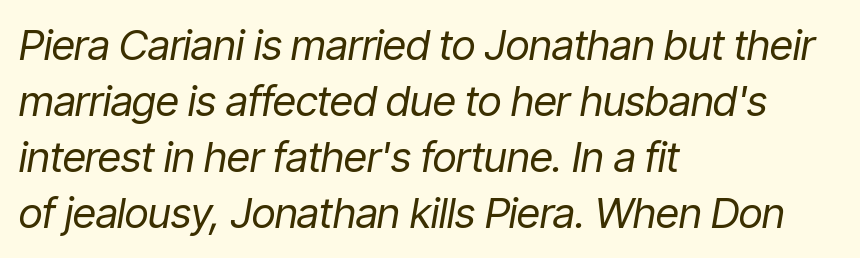
Q: Is the text bold? A: No.
Q: Is the text italic (slanted)? A: Yes, it leans right by about 9 degrees.
Q: Is the text underlined? A: No.
Q: How is the paragraph aligned? A: Left-aligned.
Q: Is the spacing between letters normal or unusually wide? A: Normal.
Q: Is the spacing between lines tight, normal or loose? A: Normal.
Q: Width (condensed, normal, or wide)? A: Condensed.
Q: Stroke contrast? A: Low.
Q: x-height? A: Medium.
Q: Monospaced? A: No.
